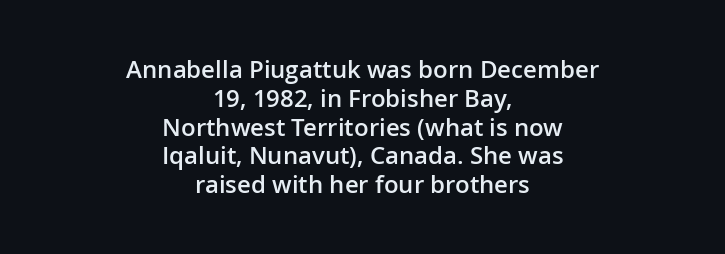
{"italic": "no", "bold": "semi", "underline": "no", "align": "center", "line_spacing_ratio": 1.2, "letter_spacing": "normal", "letter_spacing_em": 0.0, "glyph_px": 24}
